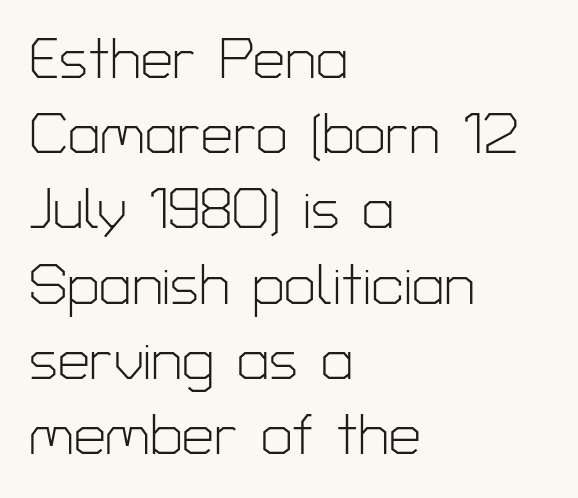
{"serif": "no", "italic": "no", "bold": "no", "weight": "light", "width": "normal", "stroke_contrast": "low", "x_height": "medium", "monospaced": "no", "underline": "no", "align": "left", "line_spacing": "normal", "line_spacing_ratio": 1.32, "letter_spacing": "normal", "letter_spacing_em": 0.0, "glyph_px": 57}
